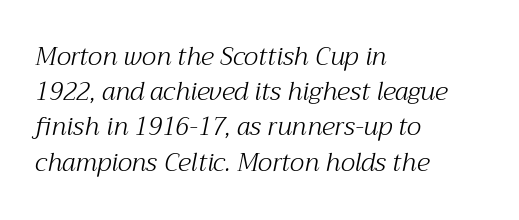
{"italic": "yes", "lean": "right", "slant_degrees": 12, "bold": "no", "underline": "no", "align": "left", "line_spacing": "normal", "line_spacing_ratio": 1.41, "letter_spacing": "normal", "letter_spacing_em": 0.0, "glyph_px": 25}
